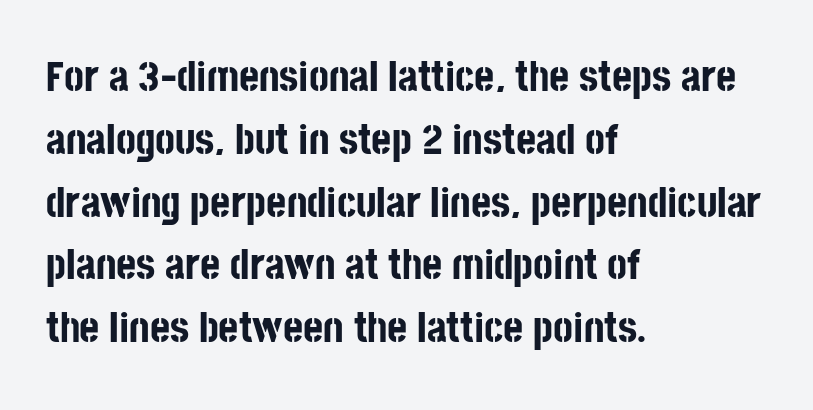
The image shows 43 px bold, condensed sans-serif type, upright; set left-aligned, normal line spacing (1.46x), normal letter spacing, not underlined; low stroke contrast and a large x-height.
